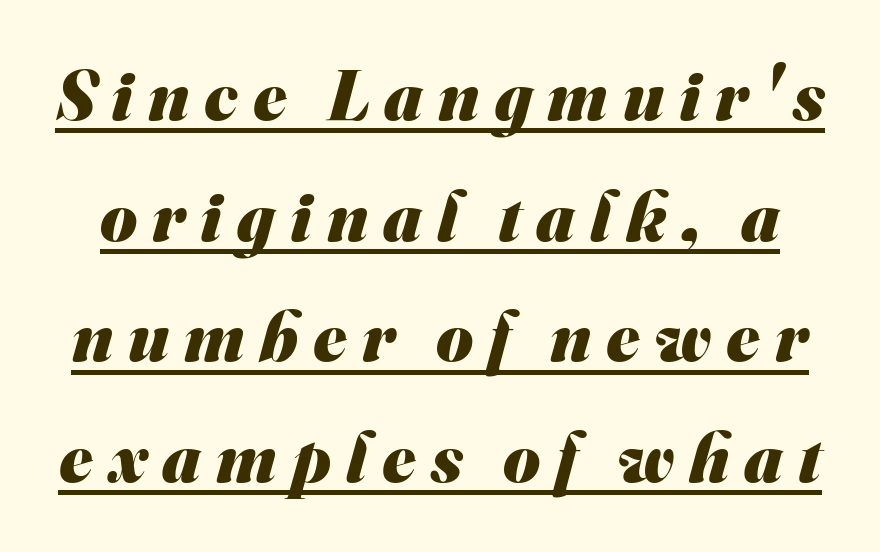
The image shows 71 px heavy sans-serif type; set normal line spacing (1.7x), unusually wide letter spacing (+0.21 em), underlined; medium stroke contrast and a small x-height.
